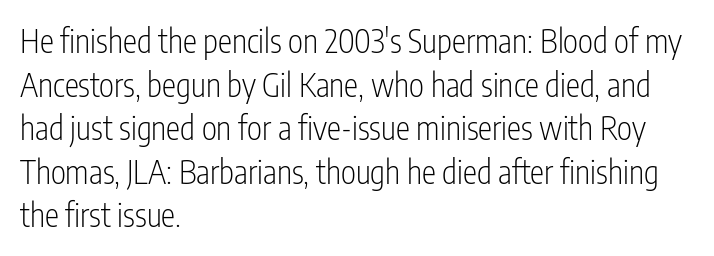
To sum up the face: it is a sans, with no serifs. Leftover space on each line is placed entirely after the last word. Just letters on the line, the space beneath them empty. No letter is thick-stroked: the sample isn't bold. The letters sit at their default tracking, neither squeezed nor spread.
